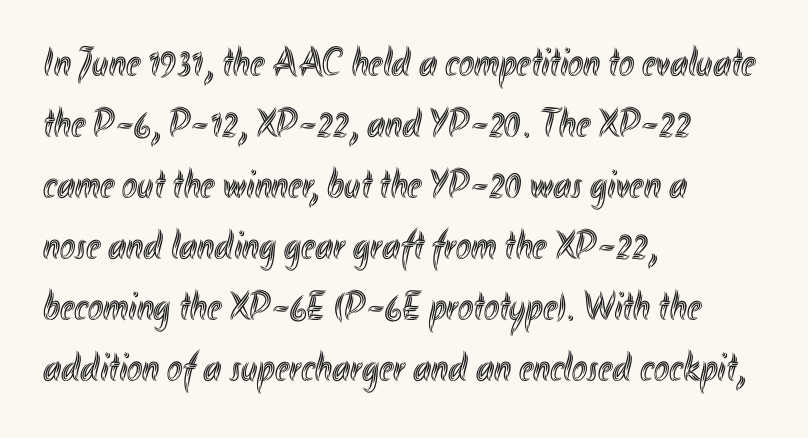
These lines stack with their left ends in a neat column. Rule under the text: the space is simply empty. Note the varied advance widths — an 'i' is clearly narrower than an 'm'. Leading matches the norm, producing a regular column.
